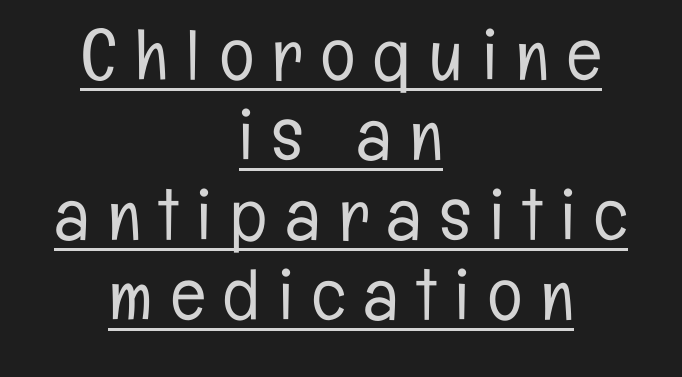
Q: Is the text bold? A: No.
Q: Is the text italic (slanted)? A: No, it is upright.
Q: Is the typeface a serif or a sans-serif typeface? A: Sans-serif.
Q: Is the text underlined? A: Yes.
Q: How is the paragraph aligned? A: Centered.
Q: Is the spacing between letters normal or unusually wide? A: Unusually wide.
Q: Is the spacing between lines tight, normal or loose? A: Tight.
Q: Width (condensed, normal, or wide)? A: Condensed.
Q: Stroke contrast? A: Low.
Q: x-height? A: Medium.
Q: Monospaced? A: No.
